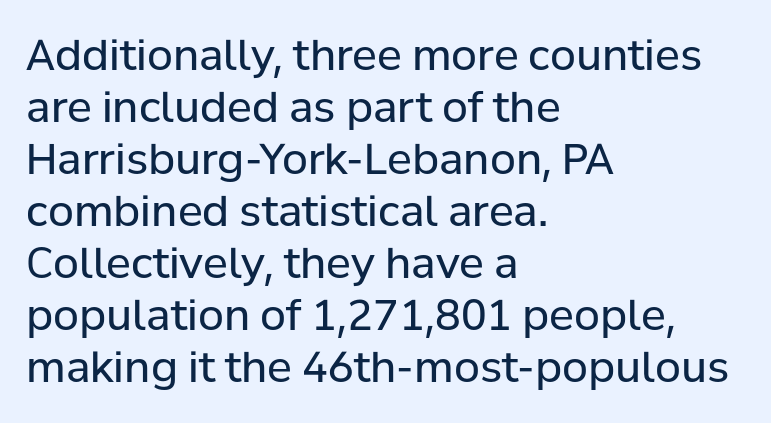
{"serif": "no", "italic": "no", "bold": "no", "weight": "regular", "width": "normal", "stroke_contrast": "low", "x_height": "medium", "monospaced": "no", "underline": "no", "align": "left", "line_spacing_ratio": 1.24, "letter_spacing": "normal", "letter_spacing_em": 0.0, "glyph_px": 42}
